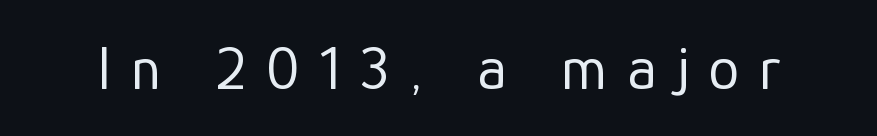
The strip under each line holds only bare page. A quiet, ordinary-to-light weight characterises the typeface. If you drew a line through each stem, it would be perfectly vertical. A typesetter would label this face a sans.
